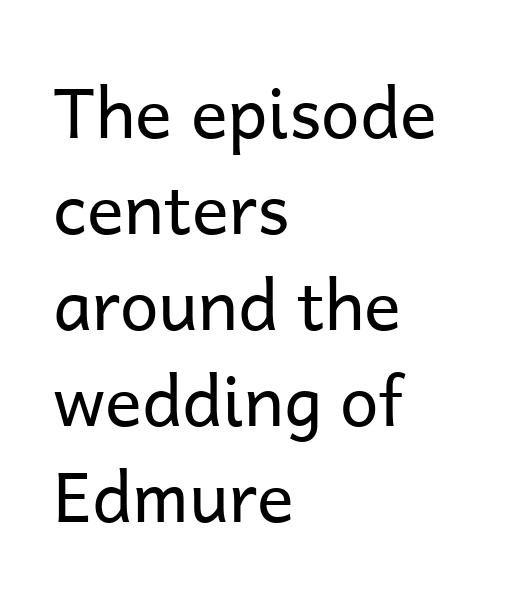
{"serif": "no", "italic": "no", "bold": "no", "weight": "regular", "width": "normal", "stroke_contrast": "low", "x_height": "medium", "monospaced": "no", "underline": "no", "align": "left", "line_spacing": "normal", "line_spacing_ratio": 1.39, "letter_spacing": "normal", "letter_spacing_em": 0.0, "glyph_px": 69}
